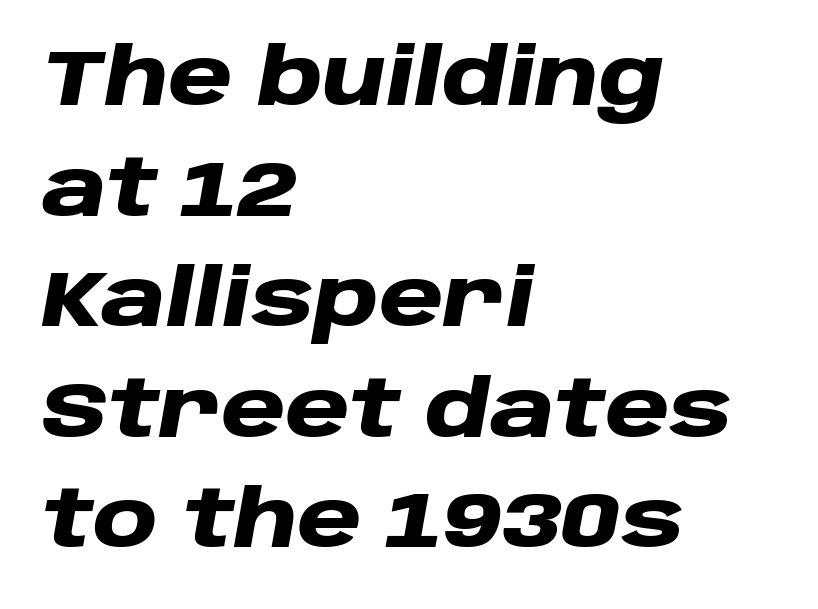
The image shows 79 px heavy, wide type, italic (leaning right); set left-aligned, normal line spacing (1.4x), normal letter spacing, not underlined; low stroke contrast and a large x-height.
